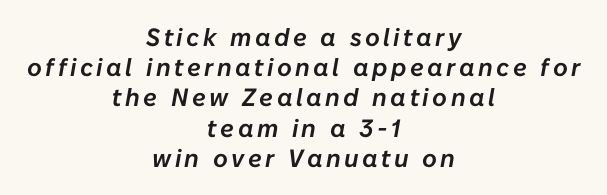
Q: Is the text italic (slanted)? A: Yes, it leans right by about 10 degrees.
Q: Is the text underlined? A: No.
Q: How is the paragraph aligned? A: Centered.
